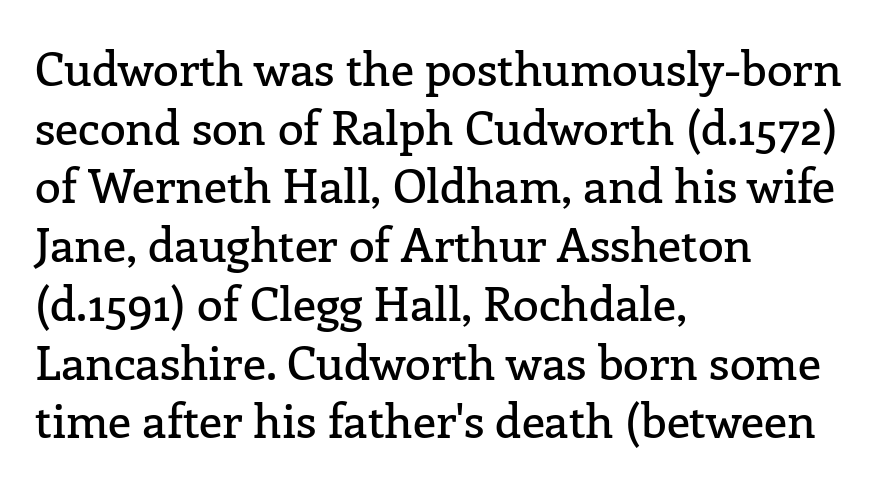
The image shows 47 px serif type, upright; set left-aligned, normal line spacing (1.25x), normal letter spacing, not underlined; low stroke contrast and a medium x-height.
